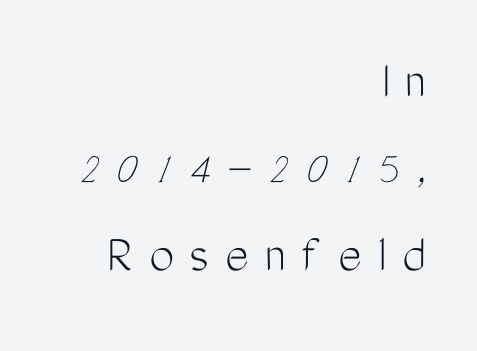
The image shows 56 px light, condensed sans-serif type, upright; set right-aligned, normal line spacing (1.55x), unusually wide letter spacing (+0.28 em), not underlined; medium stroke contrast and a medium x-height.
